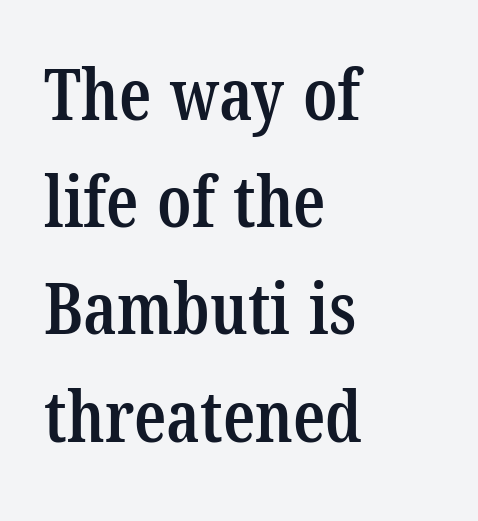
Q: Is the text bold? A: Semi-bold.
Q: Is the typeface a serif or a sans-serif typeface? A: Serif.
Q: Is the text underlined? A: No.
Q: How is the paragraph aligned? A: Left-aligned.
Q: Is the spacing between letters normal or unusually wide? A: Normal.
Q: Is the spacing between lines tight, normal or loose? A: Normal.
Q: Width (condensed, normal, or wide)? A: Condensed.
Q: Stroke contrast? A: Low.
Q: x-height? A: Medium.
Q: Monospaced? A: No.
